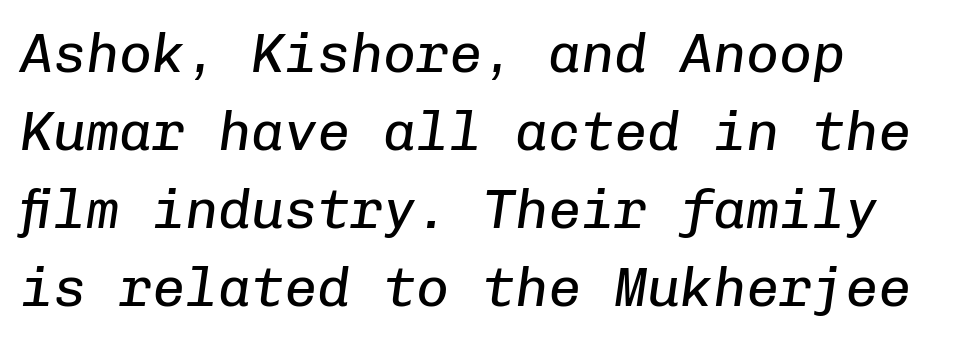
The image shows 55 px regular-weight type, italic (leaning right), monospaced; set left-aligned, normal line spacing (1.42x), normal letter spacing, not underlined; low stroke contrast and a medium x-height.
